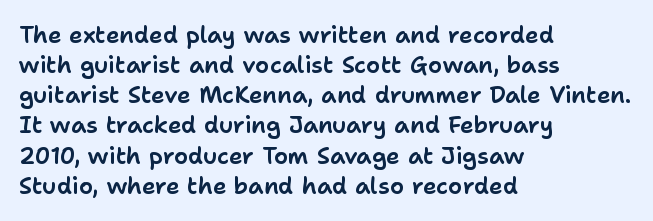
Q: Is the text italic (slanted)? A: No, it is upright.
Q: Is the text underlined? A: No.
Q: How is the paragraph aligned? A: Left-aligned.
Q: Is the spacing between letters normal or unusually wide? A: Normal.
Q: Is the spacing between lines tight, normal or loose? A: Normal.
